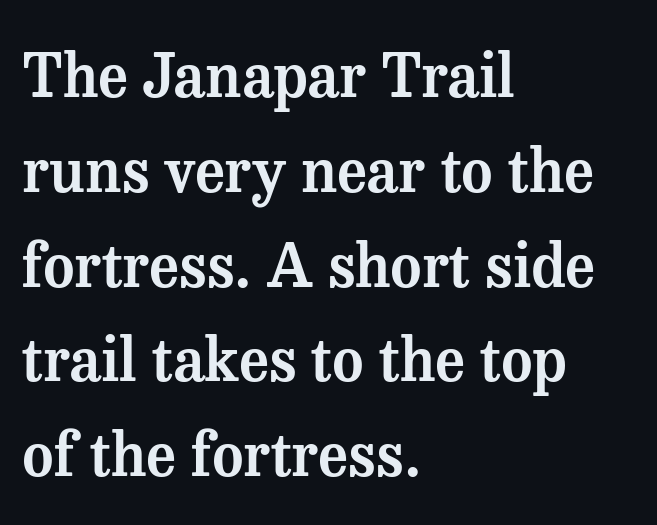
{"serif": "yes", "italic": "no", "width": "normal", "stroke_contrast": "medium", "x_height": "medium", "monospaced": "no", "underline": "no", "align": "left", "line_spacing": "normal", "line_spacing_ratio": 1.58, "letter_spacing": "normal", "letter_spacing_em": 0.0, "glyph_px": 60}
